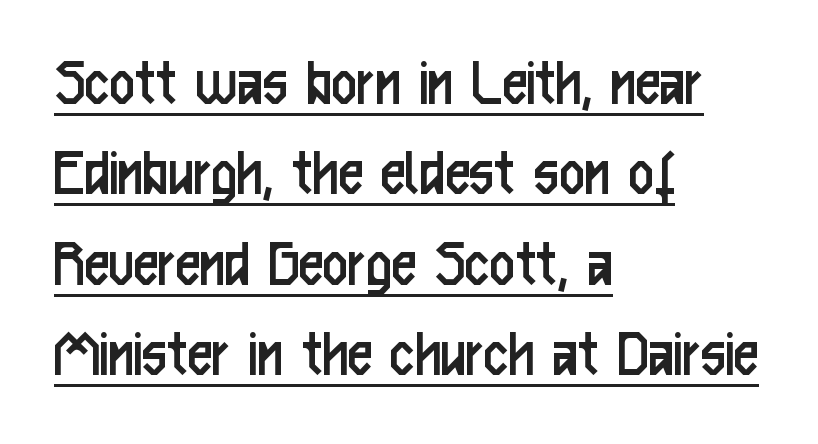
The image shows 70 px regular-weight, condensed sans-serif type, upright; set left-aligned, normal line spacing (1.29x), normal letter spacing, underlined; low stroke contrast and a medium x-height.
